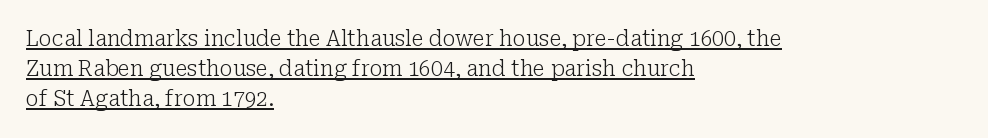
Q: Is the text bold? A: No.
Q: Is the text italic (slanted)? A: No, it is upright.
Q: Is the text underlined? A: Yes.
Q: How is the paragraph aligned? A: Left-aligned.
Q: Is the spacing between letters normal or unusually wide? A: Normal.
Q: Is the spacing between lines tight, normal or loose? A: Normal.
